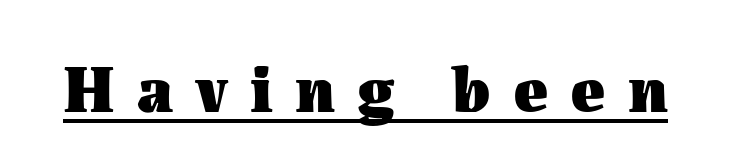
{"italic": "no", "bold": "yes", "weight": "heavy", "width": "normal", "stroke_contrast": "medium", "x_height": "medium", "monospaced": "no", "underline": "yes", "letter_spacing": "wide", "letter_spacing_em": 0.34, "glyph_px": 66}
